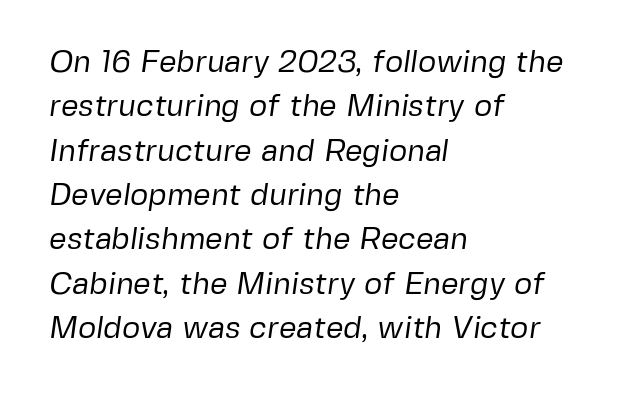
Q: Is the text bold? A: No.
Q: Is the typeface a serif or a sans-serif typeface? A: Sans-serif.
Q: Is the text underlined? A: No.
Q: How is the paragraph aligned? A: Left-aligned.
Q: Is the spacing between letters normal or unusually wide? A: Normal.
Q: Is the spacing between lines tight, normal or loose? A: Normal.
Q: Width (condensed, normal, or wide)? A: Normal.
Q: Stroke contrast? A: Low.
Q: x-height? A: Medium.
Q: Monospaced? A: No.
